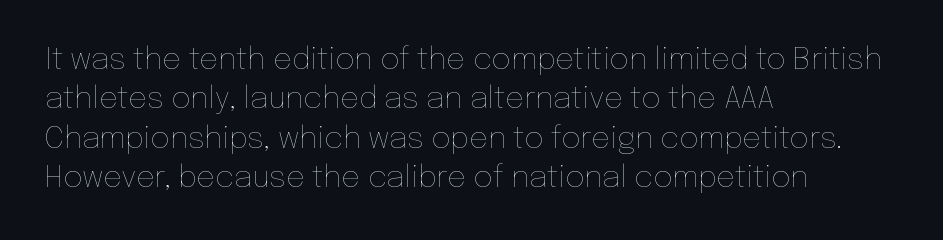
These lines were composed using upright roman letters. Casual observation: everything's shoved over to the left. These lines are rendered in a variable-pitch font. How are the letters spaced? Ordinarily, with no added tracking.
